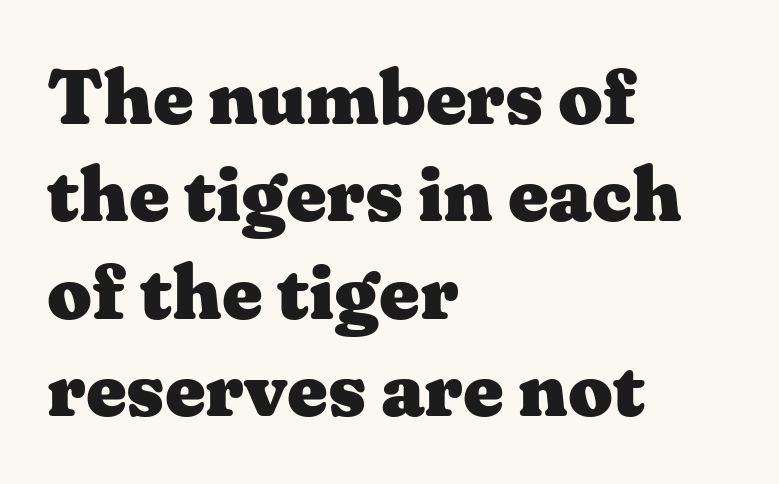
The image shows 78 px heavy, wide serif type, upright; set left-aligned, normal line spacing (1.25x), normal letter spacing, not underlined; medium stroke contrast and a medium x-height.
